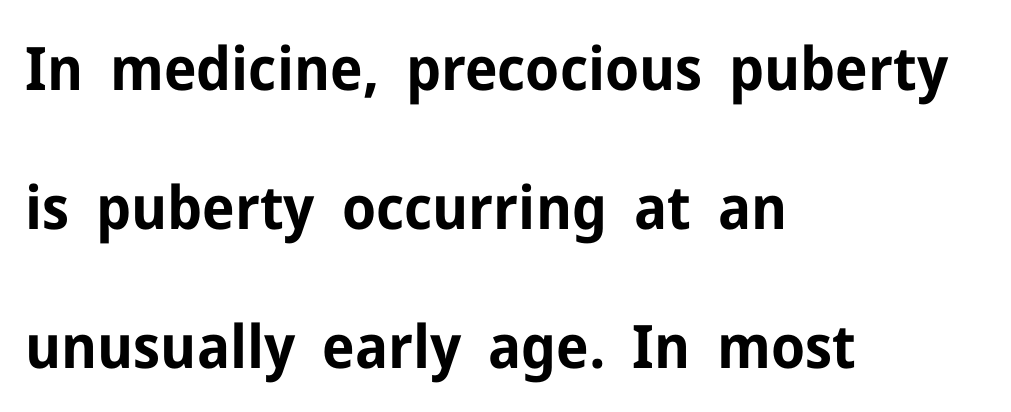
Varying glyph widths throughout — classic text-font behaviour. Has an underline been added? It has not. The setting favours the left margin, as ordinary paragraphs usually do. The vertical gap from one line to the next is large.
